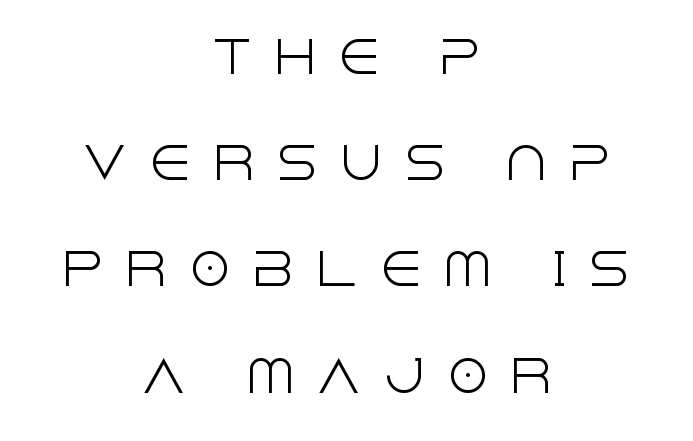
The image shows 43 px light sans-serif type, upright; set centered, loose line spacing (2.47x), unusually wide letter spacing (+0.48 em), not underlined; a large x-height.
